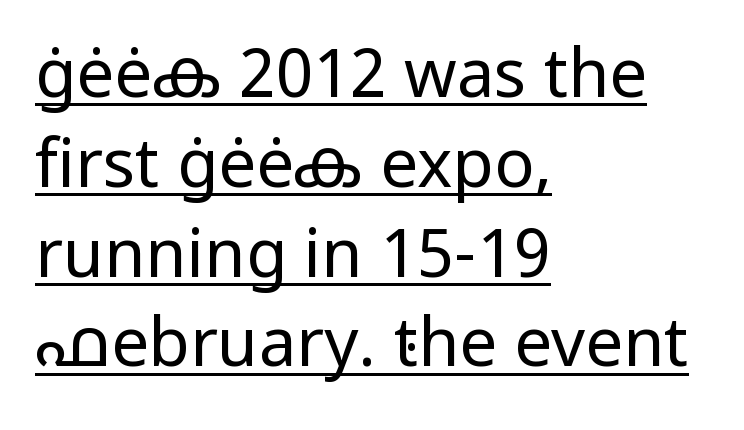
The image shows 67 px regular-weight sans-serif type, upright; set left-aligned, normal line spacing (1.34x), normal letter spacing, underlined; low stroke contrast and a medium x-height.
